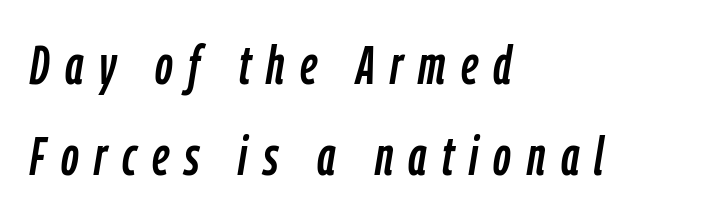
Descenders are the only things crossing below the line. A typesetter would call this proportional, since set widths differ per character. Style check: oblique. Where is the straight margin? On the left. Honestly, the row spacing looks completely unremarkable.
